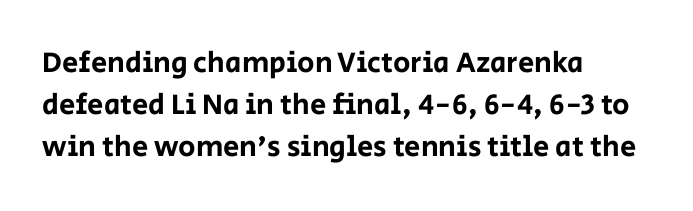
{"serif": "no", "italic": "no", "width": "normal", "stroke_contrast": "low", "x_height": "large", "monospaced": "no", "underline": "no", "align": "left", "line_spacing": "normal", "line_spacing_ratio": 1.44, "letter_spacing": "normal", "letter_spacing_em": 0.0, "glyph_px": 29}
